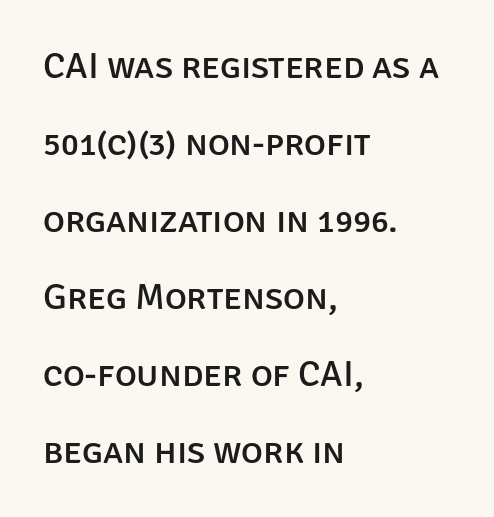
Q: Is the text italic (slanted)? A: No, it is upright.
Q: Is the typeface a serif or a sans-serif typeface? A: Sans-serif.
Q: Is the text underlined? A: No.
Q: How is the paragraph aligned? A: Left-aligned.
Q: Is the spacing between letters normal or unusually wide? A: Normal.
Q: Is the spacing between lines tight, normal or loose? A: Loose.
Q: Width (condensed, normal, or wide)? A: Normal.
Q: Stroke contrast? A: Low.
Q: x-height? A: Large.
Q: Monospaced? A: No.
